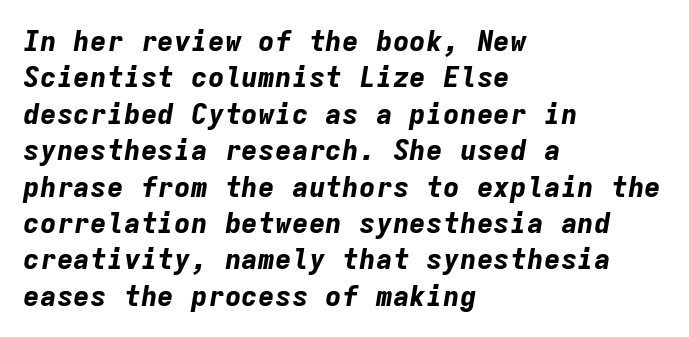
Q: Is the text bold? A: Yes.
Q: Is the text italic (slanted)? A: Yes, it leans right by about 9 degrees.
Q: Is the text underlined? A: No.
Q: How is the paragraph aligned? A: Left-aligned.
Q: Is the spacing between letters normal or unusually wide? A: Normal.
Q: Is the spacing between lines tight, normal or loose? A: Normal.
Q: Width (condensed, normal, or wide)? A: Normal.
Q: Stroke contrast? A: Low.
Q: x-height? A: Medium.
Q: Monospaced? A: Yes.
